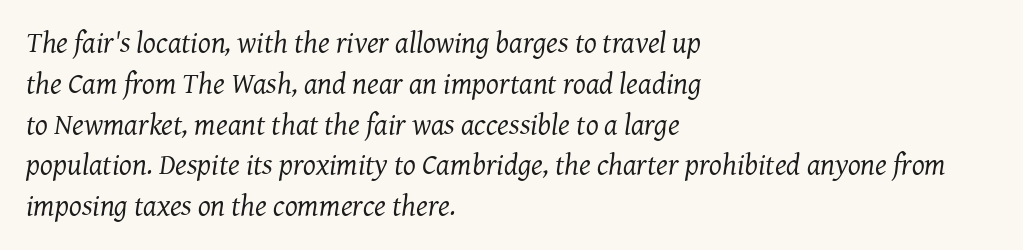
{"serif": "yes", "italic": "yes", "lean": "right", "slant_degrees": 7, "bold": "no", "weight": "regular", "width": "normal", "stroke_contrast": "medium", "x_height": "medium", "monospaced": "no", "underline": "no", "align": "left", "line_spacing": "normal", "line_spacing_ratio": 1.36, "letter_spacing": "normal", "letter_spacing_em": 0.0, "glyph_px": 30}
